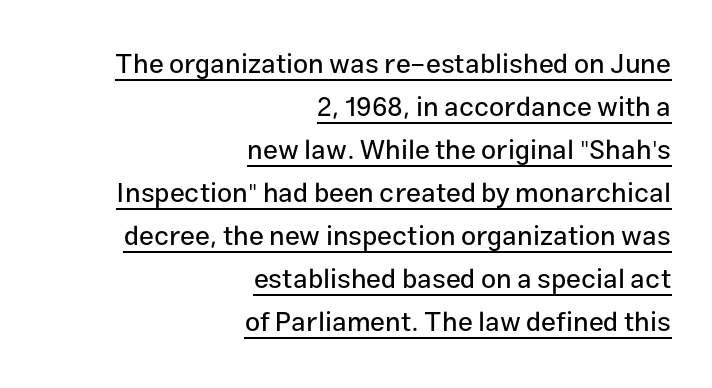
The image shows 27 px text type, upright; set right-aligned, normal line spacing (1.59x), normal letter spacing, underlined.
